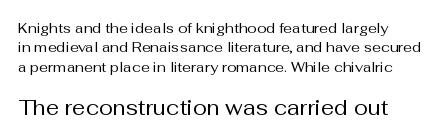
The image shows 21 px text type, upright; set left-aligned, normal line spacing (1.38x), normal letter spacing, not underlined; the second (bottom) block is 1.5x larger.
